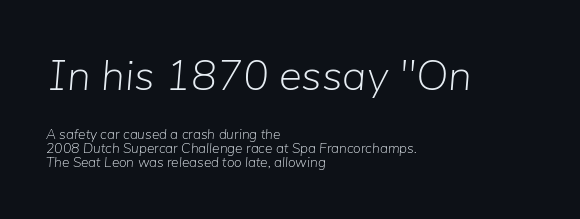
Q: Is the text bold? A: No.
Q: Is the text italic (slanted)? A: Yes, it leans right by about 5 degrees.
Q: Is the text underlined? A: No.
Q: How is the paragraph aligned? A: Left-aligned.
Q: Is the spacing between letters normal or unusually wide? A: Normal.
Q: Is the spacing between lines tight, normal or loose? A: Tight.
Q: Which block of text is set in a larger size, the first (top) or the second (bottom)? A: The first (top) one.
Q: Width (condensed, normal, or wide)? A: Normal.
Q: Stroke contrast? A: Low.
Q: x-height? A: Medium.
Q: Monospaced? A: No.
